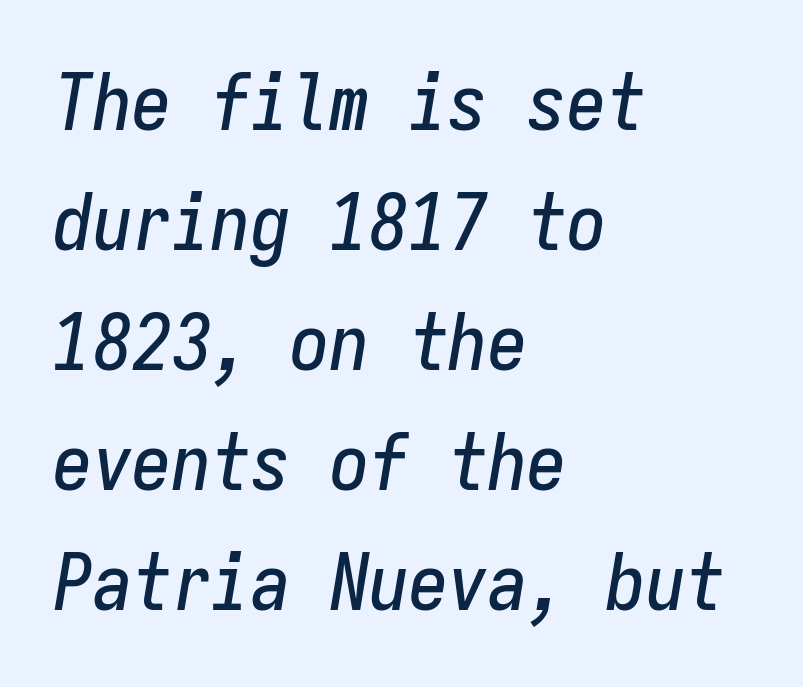
Q: Is the text italic (slanted)? A: Yes, it leans right by about 9 degrees.
Q: Is the text underlined? A: No.
Q: How is the paragraph aligned? A: Left-aligned.
Q: Is the spacing between letters normal or unusually wide? A: Normal.
Q: Is the spacing between lines tight, normal or loose? A: Normal.
Q: Width (condensed, normal, or wide)? A: Condensed.
Q: Stroke contrast? A: Low.
Q: x-height? A: Medium.
Q: Monospaced? A: Yes.
